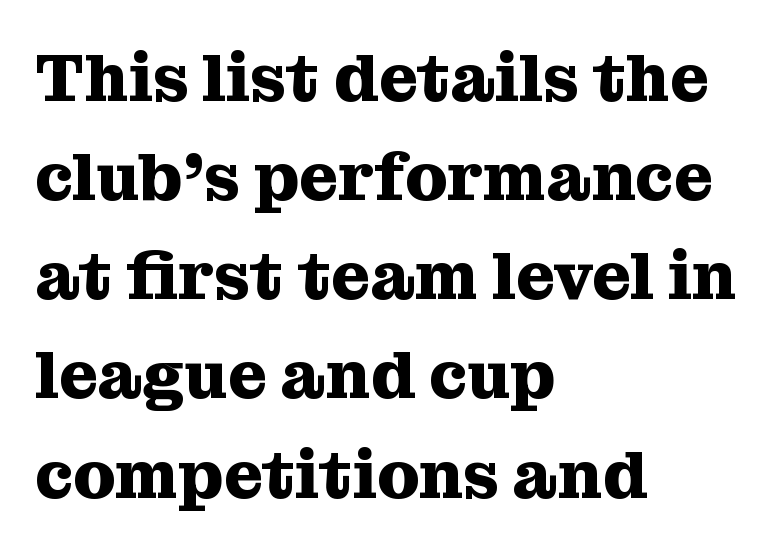
No italicization has been applied; the sample stays upright. Nobody drew a line under any word here. A typesetter would call this zero additional tracking. Which margin do the lines hug? The left one — the right edge is uneven. Summary of vertical rhythm: regular, with standard interline spacing. Note the varied advance widths — an 'i' is clearly narrower than an 'm'.
